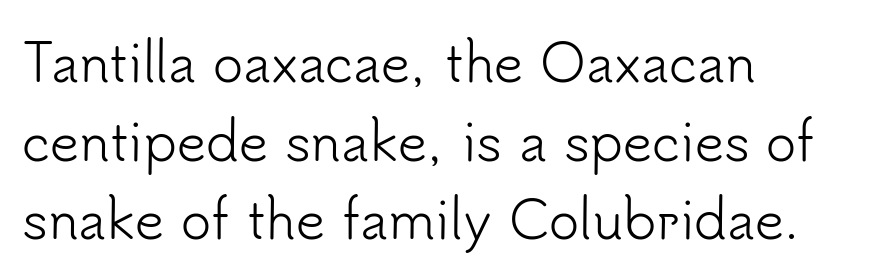
Q: Is the text bold? A: No.
Q: Is the text italic (slanted)? A: No, it is upright.
Q: Is the typeface a serif or a sans-serif typeface? A: Sans-serif.
Q: Is the text underlined? A: No.
Q: How is the paragraph aligned? A: Left-aligned.
Q: Is the spacing between letters normal or unusually wide? A: Normal.
Q: Is the spacing between lines tight, normal or loose? A: Normal.
Q: Width (condensed, normal, or wide)? A: Normal.
Q: Stroke contrast? A: Low.
Q: x-height? A: Small.
Q: Monospaced? A: No.
